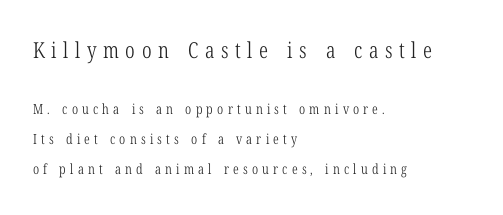
{"italic": "no", "bold": "no", "underline": "no", "align": "left", "line_spacing": "loose", "line_spacing_ratio": 2.14, "letter_spacing": "wide", "letter_spacing_em": 0.3, "larger_block": "first", "size_ratio": 1.57, "glyph_px": 22}
